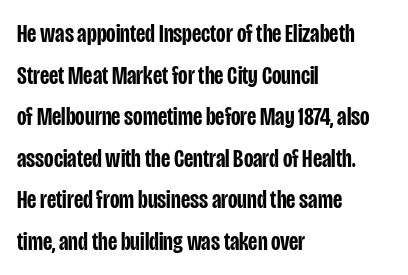
The image shows 26 px text type, upright; set left-aligned, normal line spacing (1.6x), normal letter spacing, not underlined.
